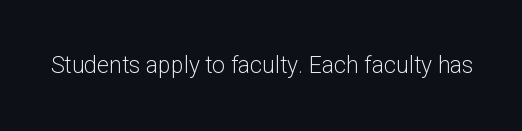
{"italic": "no", "bold": "no", "underline": "no", "letter_spacing": "normal", "letter_spacing_em": 0.0, "glyph_px": 23}
